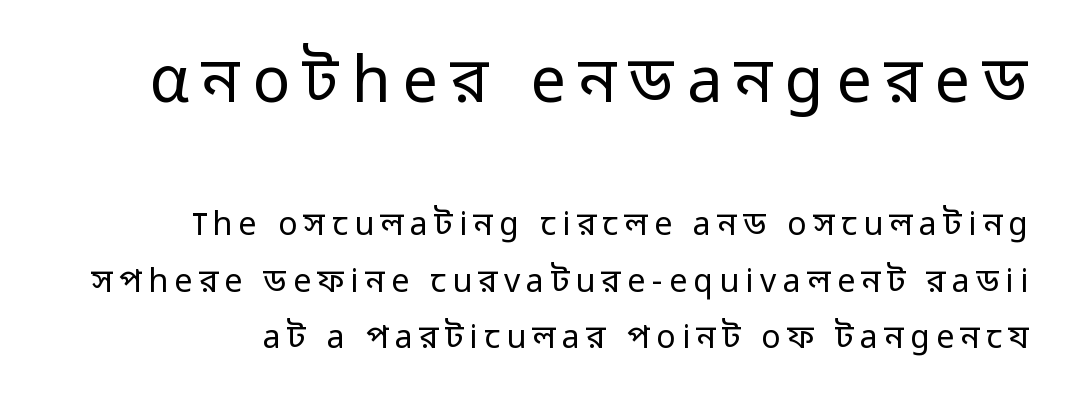
{"serif": "no", "italic": "no", "bold": "no", "weight": "regular", "width": "normal", "stroke_contrast": "low", "x_height": "medium", "monospaced": "no", "underline": "no", "line_spacing_ratio": 1.76, "letter_spacing": "wide", "letter_spacing_em": 0.2, "larger_block": "first", "size_ratio": 1.97, "glyph_px": 63}
